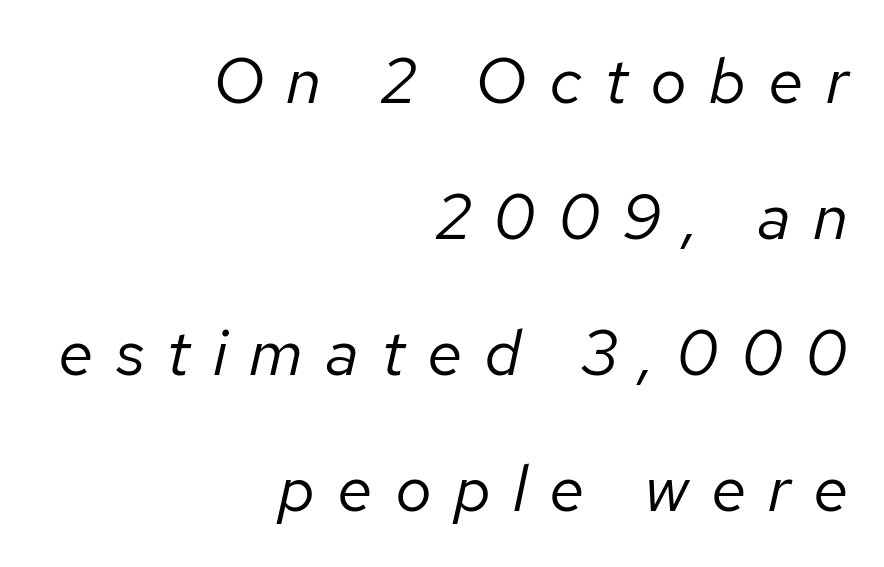
The image shows 65 px regular-weight type, italic (leaning right); set right-aligned, loose line spacing (2.09x), unusually wide letter spacing (+0.34 em), not underlined; low stroke contrast and a medium x-height.
